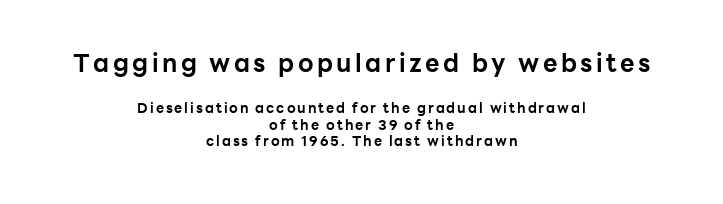
The image shows 25 px bold type, upright; set centered, line spacing 1.17x, not underlined; the first (top) block is 1.79x larger.
